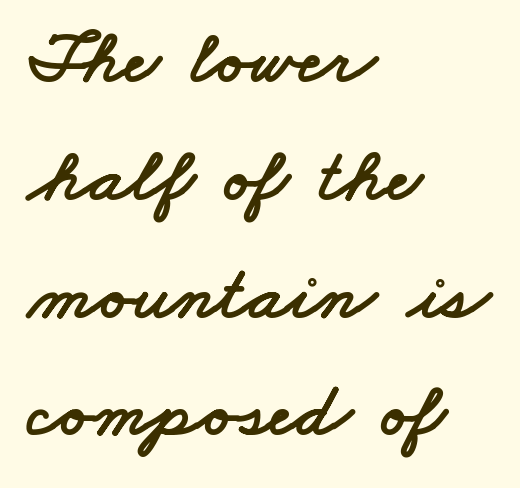
{"serif": "no", "width": "wide", "stroke_contrast": "low", "x_height": "small", "monospaced": "no", "underline": "no", "align": "left", "line_spacing": "normal", "line_spacing_ratio": 1.53, "letter_spacing": "normal", "letter_spacing_em": 0.0, "glyph_px": 77}
